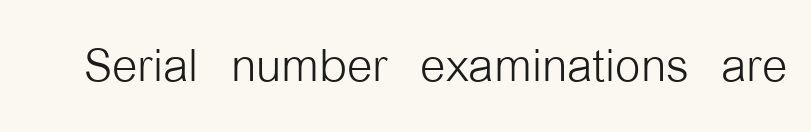
{"serif": "no", "italic": "no", "bold": "no", "weight": "light", "width": "condensed", "stroke_contrast": "low", "x_height": "medium", "monospaced": "no", "underline": "no", "letter_spacing": "normal", "letter_spacing_em": 0.0, "glyph_px": 65}
